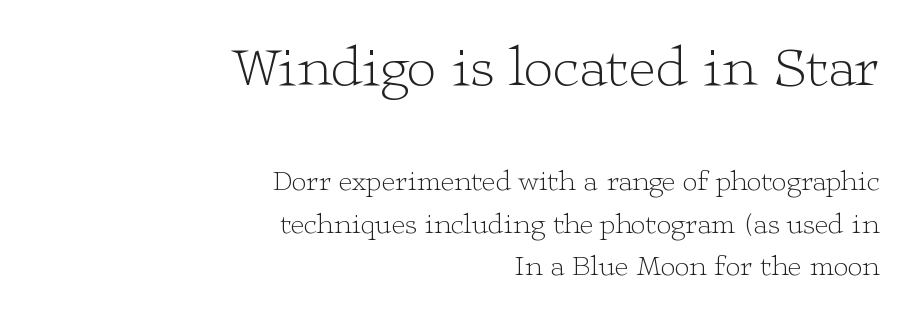
The area under the type is left untouched. The rendering anchors every line to the right-hand side. Regular leading. Which of the two is more prominent by size? The first, at the top. The type sits square on the baseline with zero lean. The face used here is rendered with its standard letterfit.
